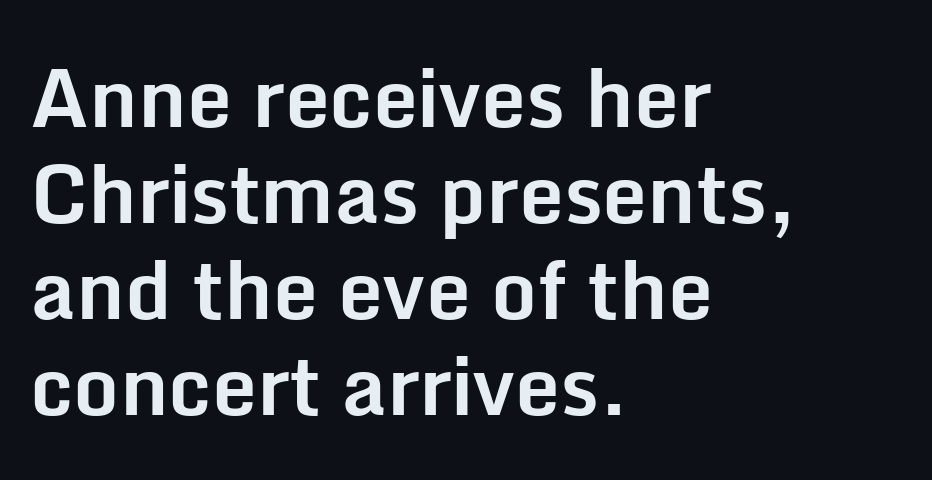
Q: Is the text bold? A: Yes.
Q: Is the text italic (slanted)? A: No, it is upright.
Q: Is the typeface a serif or a sans-serif typeface? A: Sans-serif.
Q: Is the text underlined? A: No.
Q: How is the paragraph aligned? A: Left-aligned.
Q: Is the spacing between letters normal or unusually wide? A: Normal.
Q: Width (condensed, normal, or wide)? A: Normal.
Q: Stroke contrast? A: Low.
Q: x-height? A: Medium.
Q: Monospaced? A: No.
